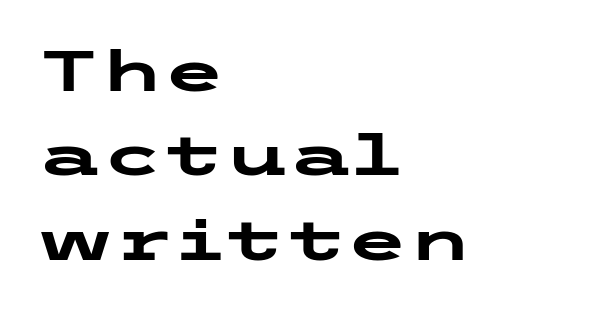
{"serif": "no", "italic": "no", "bold": "yes", "weight": "heavy", "width": "wide", "stroke_contrast": "low", "x_height": "medium", "underline": "no", "align": "left", "line_spacing": "normal", "line_spacing_ratio": 1.48, "letter_spacing": "normal", "letter_spacing_em": 0.0, "glyph_px": 57}
